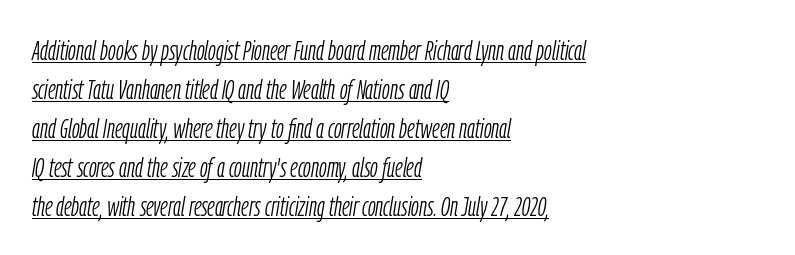
The passage shown is typed in a proportional face where columns would drift. The glyphs look as if they've been sheared to an angle. The strokes carry an ordinary text weight at most. The passage shown is underscored from start to finish. Standard letterfit; no display-style spreading of the glyphs.
